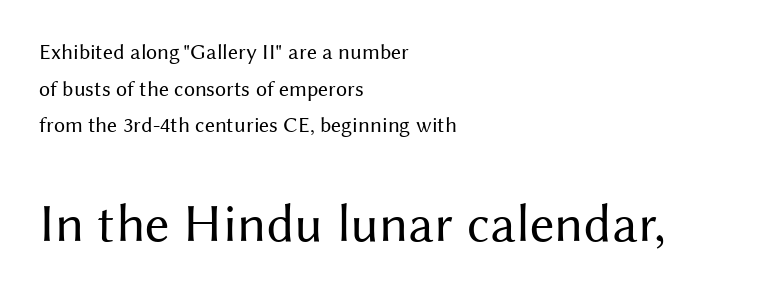
{"serif": "no", "italic": "no", "bold": "no", "weight": "regular", "width": "normal", "stroke_contrast": "medium", "x_height": "medium", "monospaced": "no", "underline": "no", "align": "left", "line_spacing": "normal", "line_spacing_ratio": 1.66, "letter_spacing": "normal", "letter_spacing_em": 0.0, "larger_block": "second", "size_ratio": 2.45, "glyph_px": 54}
